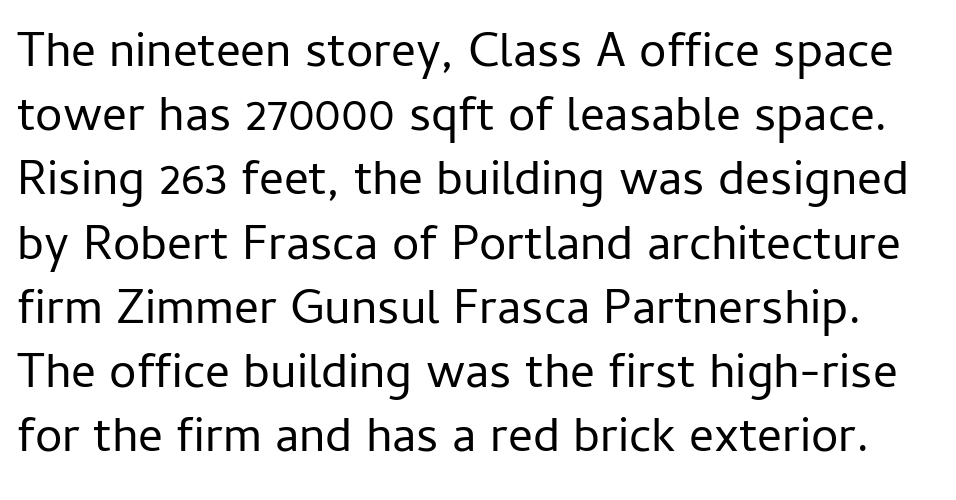
Q: Is the text bold? A: No.
Q: Is the text italic (slanted)? A: No, it is upright.
Q: Is the typeface a serif or a sans-serif typeface? A: Sans-serif.
Q: Is the text underlined? A: No.
Q: Is the spacing between letters normal or unusually wide? A: Normal.
Q: Is the spacing between lines tight, normal or loose? A: Normal.
Q: Width (condensed, normal, or wide)? A: Normal.
Q: Stroke contrast? A: Low.
Q: x-height? A: Medium.
Q: Monospaced? A: No.
